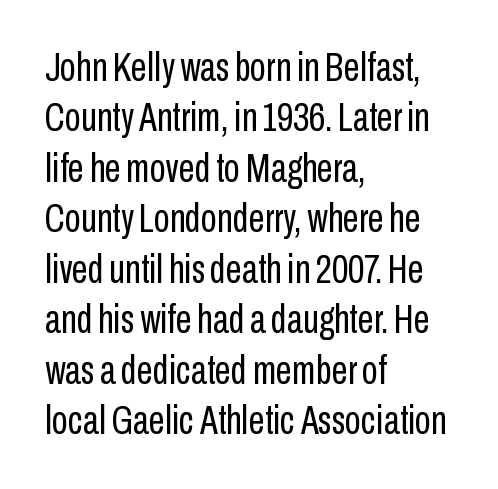
A typesetter would call this proportional, since set widths differ per character. Here the glyphs are tracked normally, forming tight word shapes. The letters stand upright; this is a roman face. Classification — sans serif.
